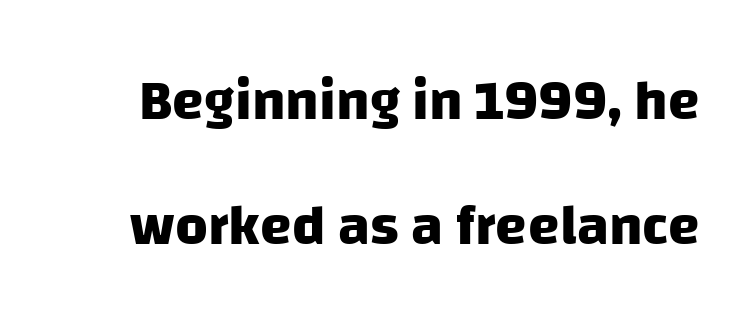
Thick stems and heavy bowls — unmistakably bold. Is this a fixed-width face? No — the glyphs have proportional, varying widths. Each letter's strokes conclude bluntly, with no projecting serifs. Honestly, there is no underline to notice here at all.
